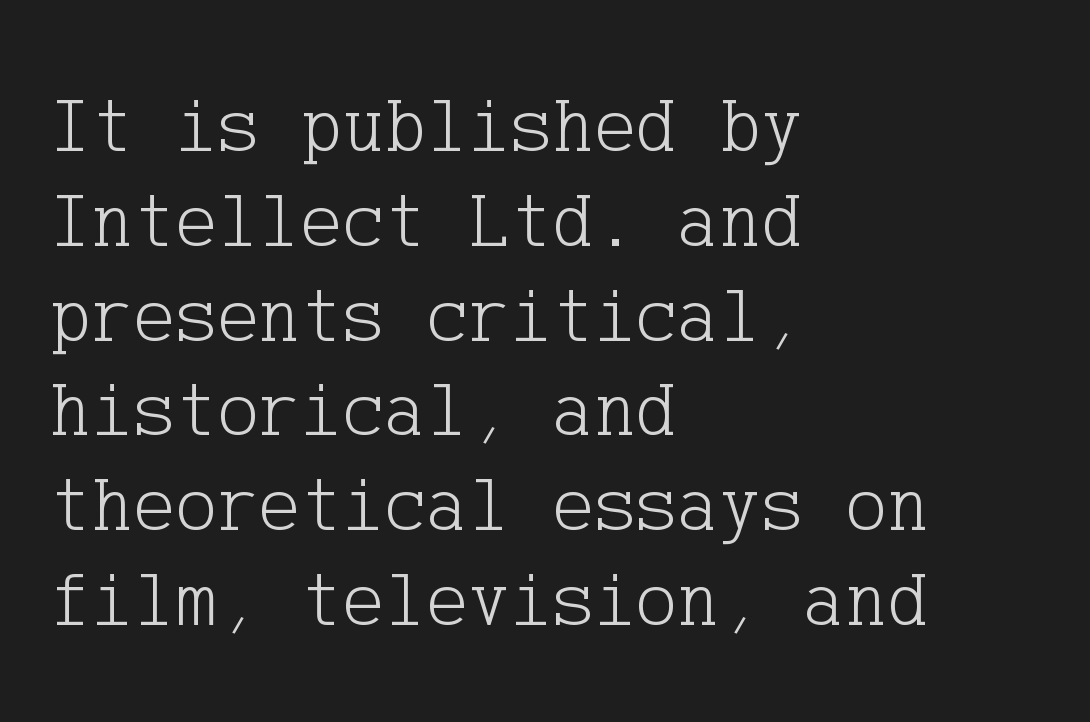
Each line starts at the same left margin while the right side varies. Characters remain perfectly vertical along every line. The passage shown is not bold in any degree. The space directly below the letters is spotless.
